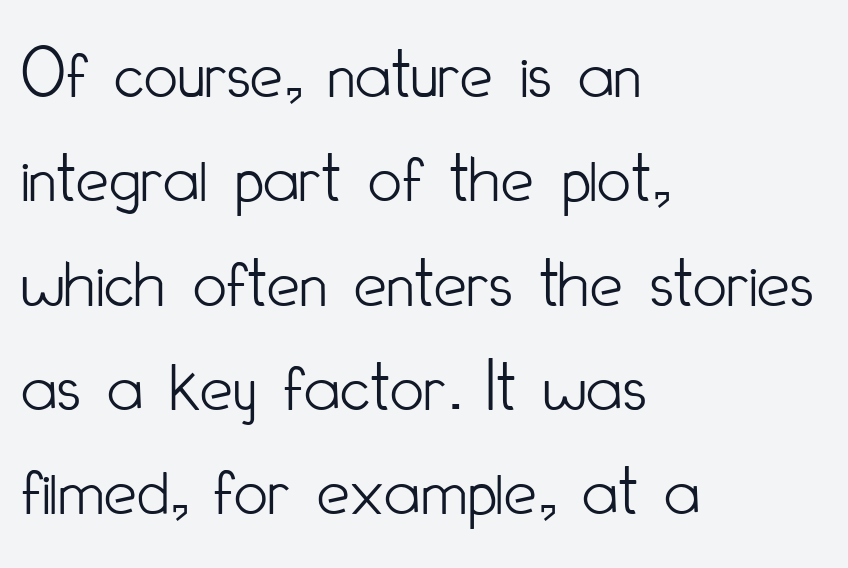
{"serif": "no", "italic": "no", "bold": "no", "weight": "light", "width": "condensed", "stroke_contrast": "low", "x_height": "small", "monospaced": "no", "underline": "no", "align": "left", "line_spacing": "normal", "line_spacing_ratio": 1.41, "letter_spacing": "normal", "letter_spacing_em": 0.0, "glyph_px": 74}
